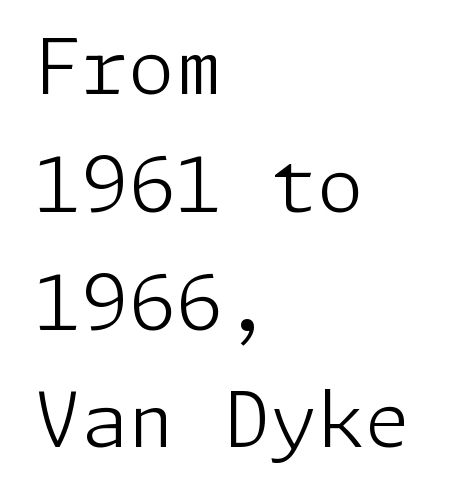
Italic: no, the glyphs are upright roman. The paragraph has a hard left edge and a soft right edge. The lines sit at an ordinary, default distance from one another. The designer went with a sans here, leaving each stem footless.
